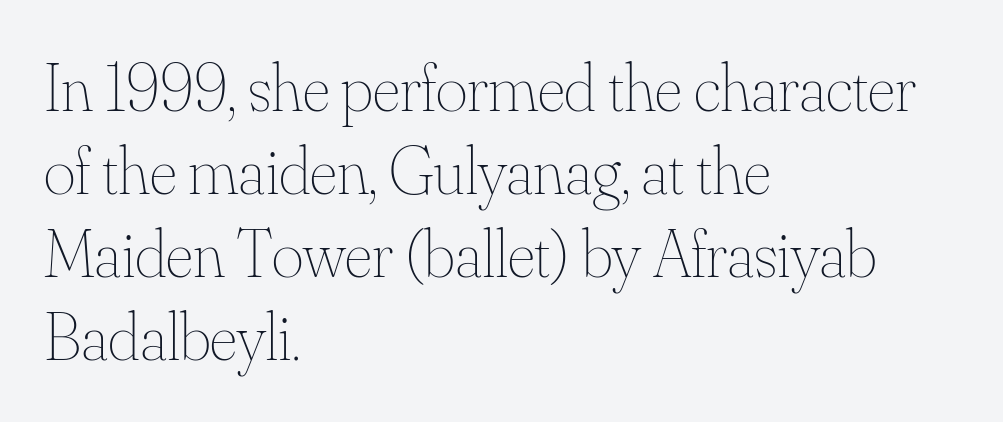
Q: Is the text bold? A: No.
Q: Is the text italic (slanted)? A: No, it is upright.
Q: Is the text underlined? A: No.
Q: How is the paragraph aligned? A: Left-aligned.
Q: Is the spacing between letters normal or unusually wide? A: Normal.
Q: Width (condensed, normal, or wide)? A: Normal.
Q: Stroke contrast? A: Medium.
Q: x-height? A: Small.
Q: Monospaced? A: No.
